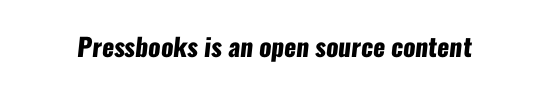
The baseline area is clear. The face used here is rendered with its standard letterfit. The face used here has the dense, thick strokes of a bold.
